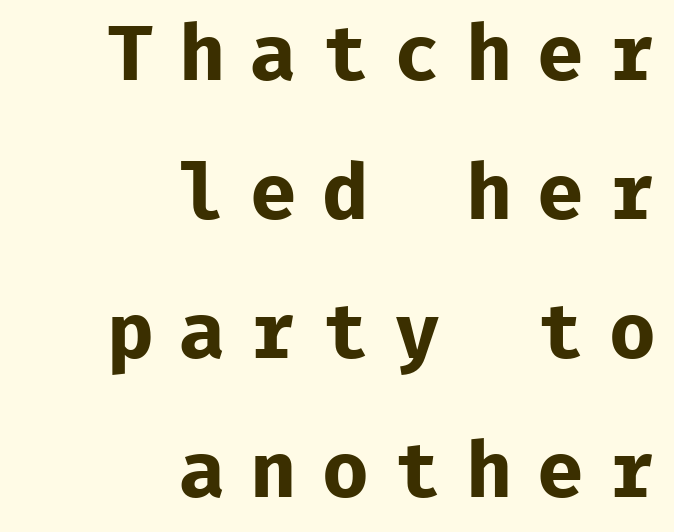
The image shows 78 px bold sans-serif type, upright, monospaced; set right-aligned, line spacing 1.78x, unusually wide letter spacing (+0.32 em), not underlined; low stroke contrast and a medium x-height.
